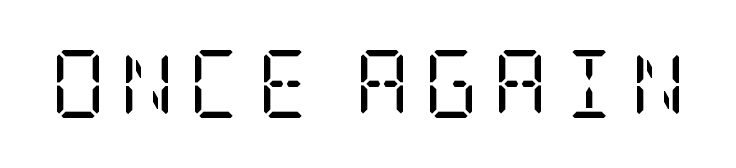
The image shows 68 px regular-weight, condensed serif type, upright; set unusually wide letter spacing (+0.2 em), not underlined; low stroke contrast and a large x-height.
